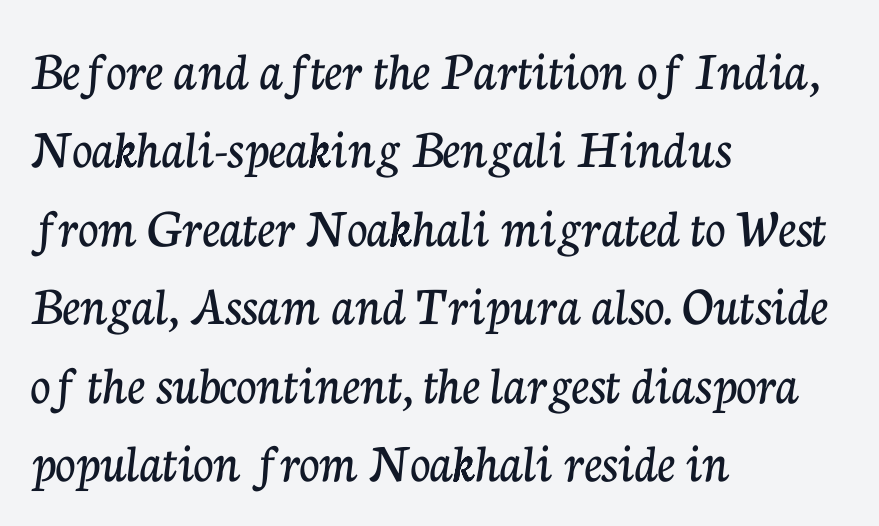
{"serif": "yes", "width": "normal", "stroke_contrast": "low", "x_height": "medium", "monospaced": "no", "underline": "no", "align": "left", "line_spacing": "normal", "line_spacing_ratio": 1.4, "letter_spacing": "normal", "letter_spacing_em": 0.0, "glyph_px": 56}
